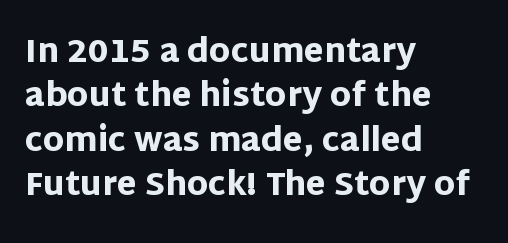
{"serif": "no", "italic": "no", "bold": "yes", "weight": "heavy", "width": "normal", "stroke_contrast": "low", "x_height": "large", "monospaced": "no", "underline": "no", "align": "left", "line_spacing": "normal", "line_spacing_ratio": 1.39, "letter_spacing": "normal", "letter_spacing_em": 0.0, "glyph_px": 32}
